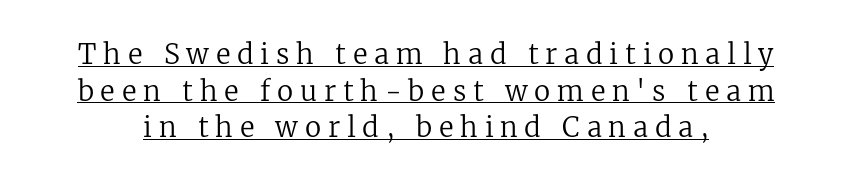
Q: Is the text bold? A: No.
Q: Is the text italic (slanted)? A: No, it is upright.
Q: Is the text underlined? A: Yes.
Q: Is the spacing between letters normal or unusually wide? A: Unusually wide.
Q: Is the spacing between lines tight, normal or loose? A: Normal.
